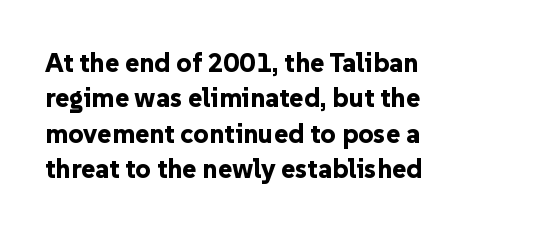
Q: Is the text bold? A: Yes.
Q: Is the text italic (slanted)? A: No, it is upright.
Q: Is the text underlined? A: No.
Q: How is the paragraph aligned? A: Left-aligned.
Q: Is the spacing between letters normal or unusually wide? A: Normal.
Q: Is the spacing between lines tight, normal or loose? A: Normal.
